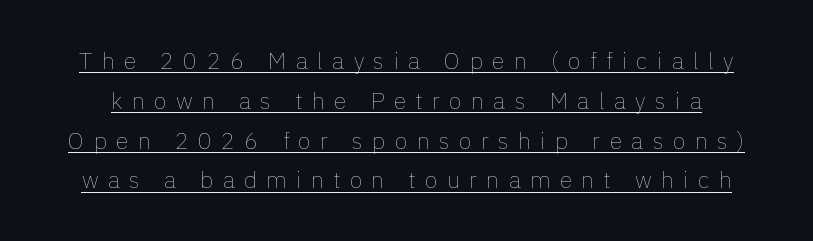
The image shows 23 px text type, upright; set line spacing 1.73x, unusually wide letter spacing (+0.41 em), underlined.
